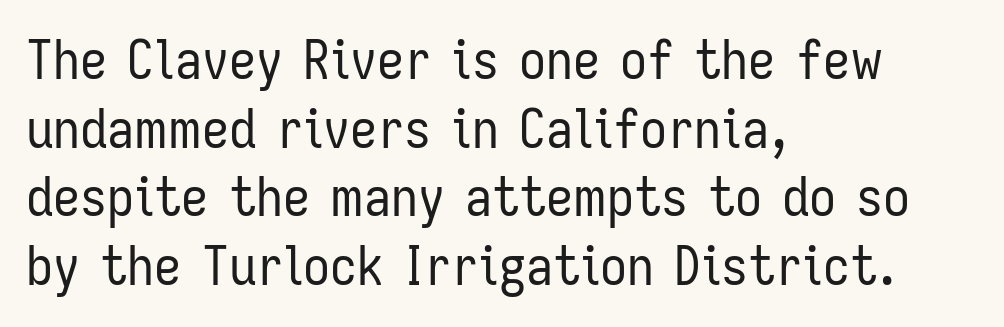
The image shows 54 px regular-weight, condensed sans-serif type, upright; set left-aligned, normal line spacing (1.27x), normal letter spacing, not underlined; low stroke contrast and a medium x-height.
